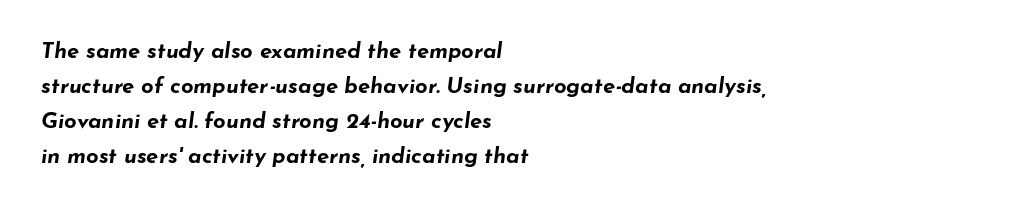
The image shows 22 px bold type, italic (leaning right); set left-aligned, normal line spacing (1.59x), normal letter spacing, not underlined.
